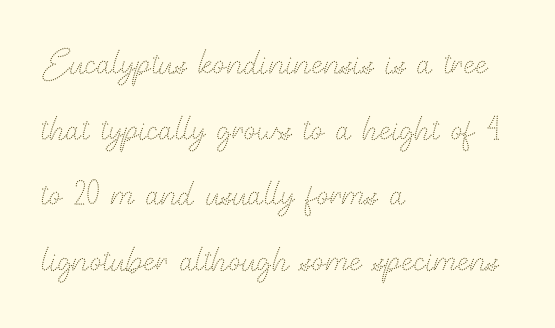
{"bold": "no", "weight": "thin", "width": "normal", "stroke_contrast": "medium", "x_height": "small", "monospaced": "no", "underline": "no", "align": "left", "line_spacing": "normal", "line_spacing_ratio": 1.46, "letter_spacing": "normal", "letter_spacing_em": 0.0, "glyph_px": 45}
